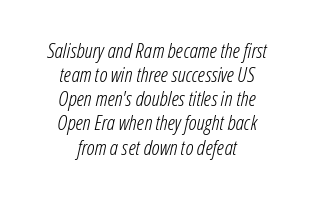
The image shows 21 px text type, italic (leaning right); set centered, tight line spacing (1.15x), normal letter spacing, not underlined.
